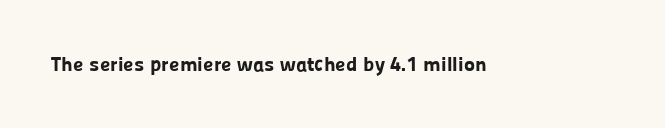
Q: Is the text bold? A: Yes.
Q: Is the text italic (slanted)? A: No, it is upright.
Q: Is the text underlined? A: No.
Q: Is the spacing between letters normal or unusually wide? A: Normal.
